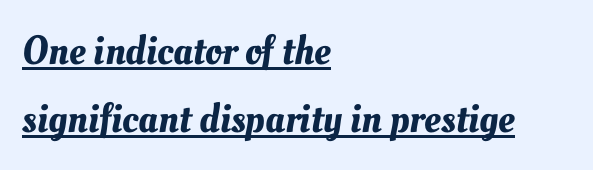
Successive baselines arrive at the customary interval. Character widths vary here, with narrow letters taking less room than wide ones. A baseline rule has been typeset under these characters. The passage is arranged the way most books set body copy — flush left. Between one letter and the next there's only the usual sliver of space.
